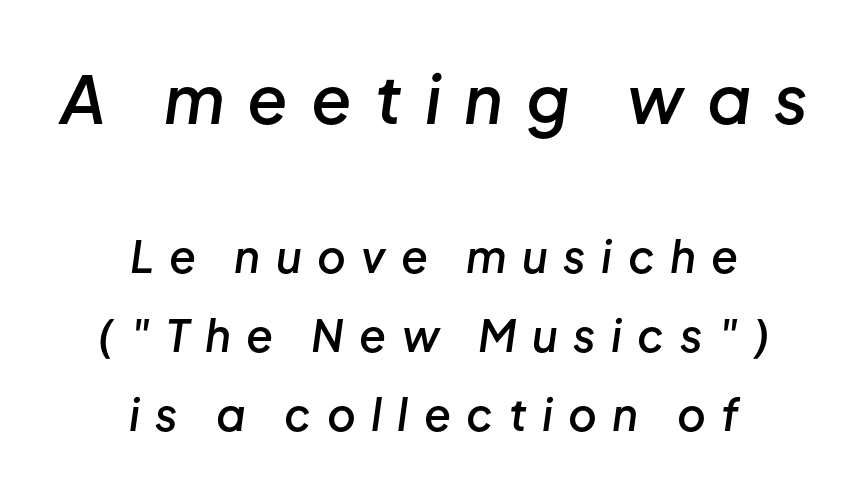
Q: Is the text bold? A: Semi-bold.
Q: Is the text italic (slanted)? A: Yes, it leans right by about 8 degrees.
Q: Is the text underlined? A: No.
Q: How is the paragraph aligned? A: Centered.
Q: Is the spacing between letters normal or unusually wide? A: Unusually wide.
Q: Which block of text is set in a larger size, the first (top) or the second (bottom)? A: The first (top) one.
Q: Width (condensed, normal, or wide)? A: Normal.
Q: Stroke contrast? A: Low.
Q: x-height? A: Medium.
Q: Monospaced? A: No.
